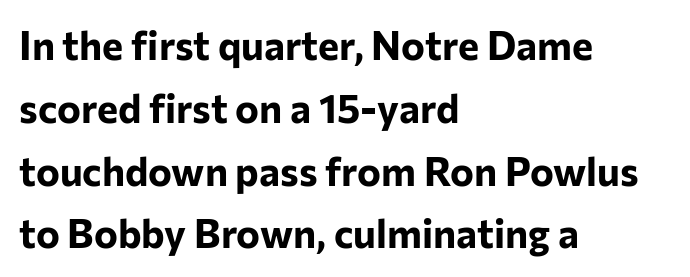
The image shows 40 px bold sans-serif type, upright; set left-aligned, normal line spacing (1.57x), normal letter spacing, not underlined; low stroke contrast and a medium x-height.
